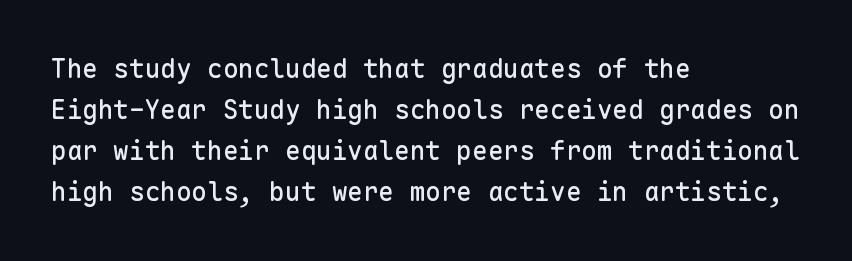
The image shows 26 px text type, upright; set left-aligned, normal line spacing (1.58x), normal letter spacing, not underlined.
